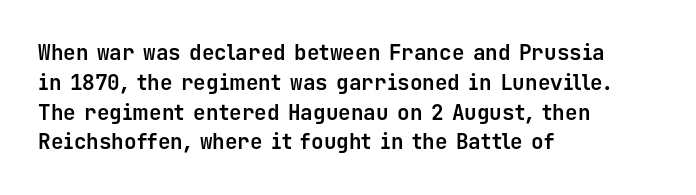
{"italic": "no", "bold": "yes", "underline": "no", "align": "left", "line_spacing": "normal", "line_spacing_ratio": 1.42, "letter_spacing": "normal", "letter_spacing_em": 0.0, "glyph_px": 21}
